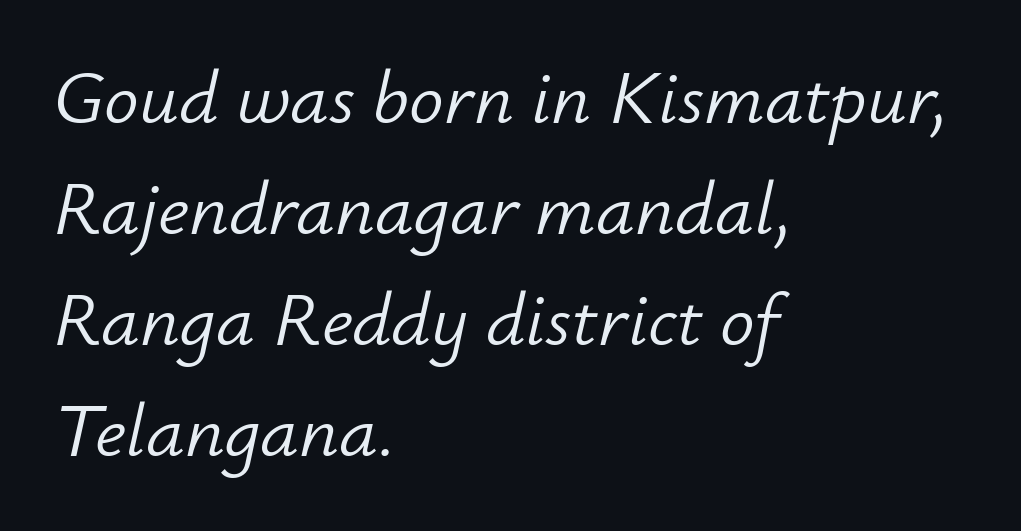
{"italic": "yes", "lean": "right", "slant_degrees": 12, "bold": "no", "weight": "light", "width": "normal", "stroke_contrast": "low", "x_height": "small", "monospaced": "no", "underline": "no", "align": "left", "line_spacing": "normal", "line_spacing_ratio": 1.44, "letter_spacing": "normal", "letter_spacing_em": 0.0, "glyph_px": 77}
